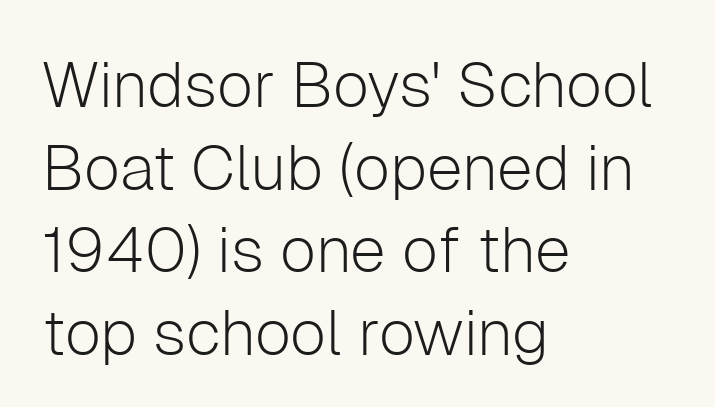
The image shows 64 px light sans-serif type, upright; set left-aligned, normal line spacing (1.29x), normal letter spacing, not underlined; low stroke contrast and a medium x-height.
